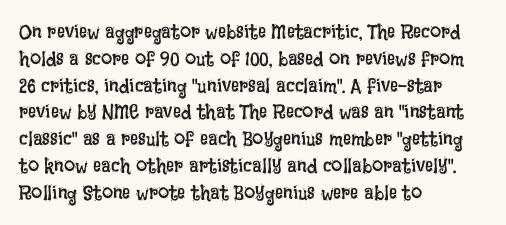
Q: Is the text bold? A: No.
Q: Is the text italic (slanted)? A: No, it is upright.
Q: Is the text underlined? A: No.
Q: How is the paragraph aligned? A: Left-aligned.
Q: Is the spacing between letters normal or unusually wide? A: Normal.
Q: Is the spacing between lines tight, normal or loose? A: Normal.
